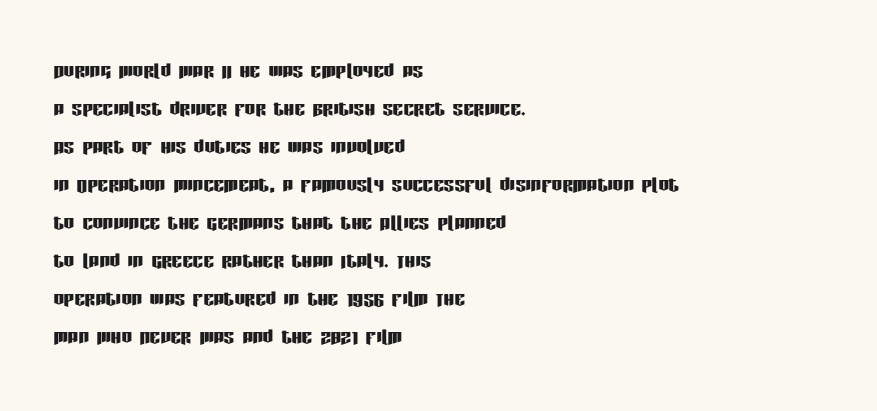
Q: Is the text italic (slanted)? A: No, it is upright.
Q: Is the text underlined? A: No.
Q: How is the paragraph aligned? A: Left-aligned.
Q: Is the spacing between letters normal or unusually wide? A: Normal.
Q: Is the spacing between lines tight, normal or loose? A: Normal.
